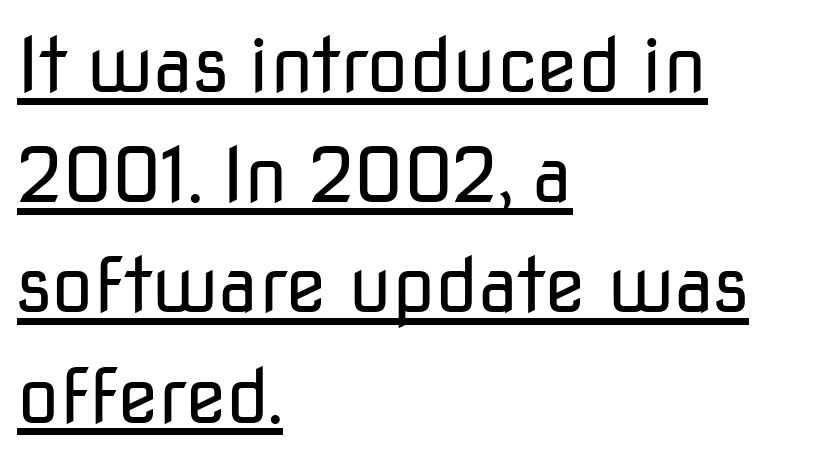
The image shows 76 px regular-weight sans-serif type, upright; set left-aligned, normal line spacing (1.45x), normal letter spacing, underlined; low stroke contrast and a medium x-height.
